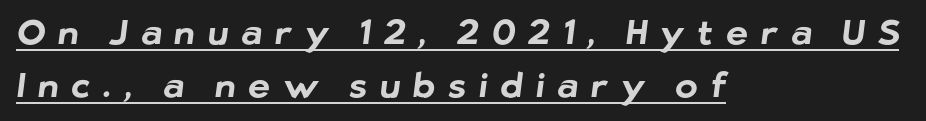
Q: Is the text bold? A: Yes.
Q: Is the typeface a serif or a sans-serif typeface? A: Sans-serif.
Q: Is the text underlined? A: Yes.
Q: How is the paragraph aligned? A: Left-aligned.
Q: Is the spacing between letters normal or unusually wide? A: Unusually wide.
Q: Is the spacing between lines tight, normal or loose? A: Normal.
Q: Width (condensed, normal, or wide)? A: Normal.
Q: Stroke contrast? A: Low.
Q: x-height? A: Medium.
Q: Monospaced? A: No.
